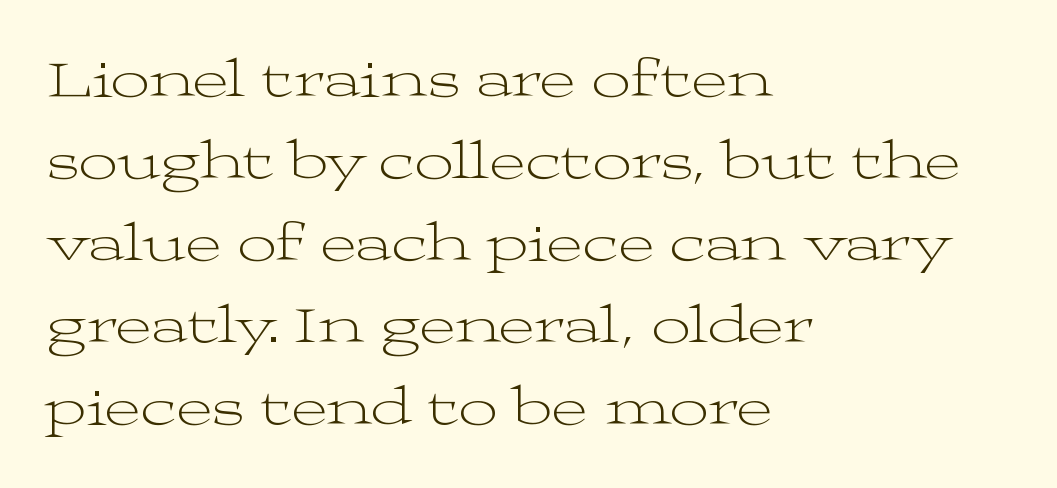
Q: Is the text bold? A: No.
Q: Is the text italic (slanted)? A: No, it is upright.
Q: Is the typeface a serif or a sans-serif typeface? A: Serif.
Q: Is the text underlined? A: No.
Q: How is the paragraph aligned? A: Left-aligned.
Q: Is the spacing between letters normal or unusually wide? A: Normal.
Q: Is the spacing between lines tight, normal or loose? A: Normal.
Q: Width (condensed, normal, or wide)? A: Wide.
Q: Stroke contrast? A: Medium.
Q: x-height? A: Medium.
Q: Monospaced? A: No.
